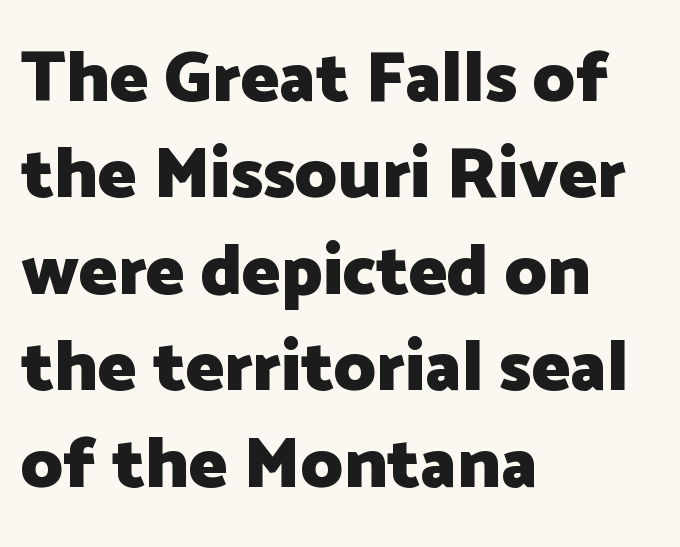
The image shows 72 px heavy sans-serif type, upright; set left-aligned, normal line spacing (1.34x), normal letter spacing, not underlined; low stroke contrast and a medium x-height.
